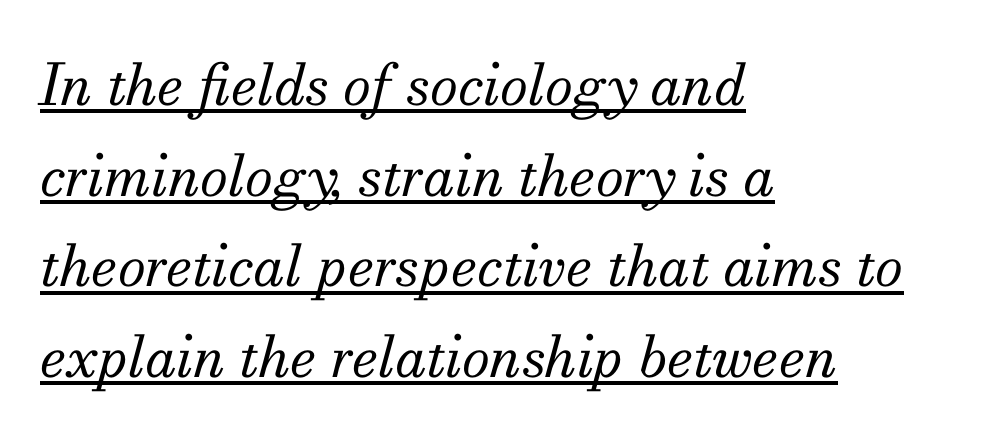
Q: Is the text bold? A: No.
Q: Is the text italic (slanted)? A: Yes, it leans right by about 13 degrees.
Q: Is the typeface a serif or a sans-serif typeface? A: Serif.
Q: Is the text underlined? A: Yes.
Q: How is the paragraph aligned? A: Left-aligned.
Q: Is the spacing between letters normal or unusually wide? A: Normal.
Q: Is the spacing between lines tight, normal or loose? A: Normal.
Q: Width (condensed, normal, or wide)? A: Normal.
Q: Stroke contrast? A: Medium.
Q: x-height? A: Small.
Q: Monospaced? A: No.
